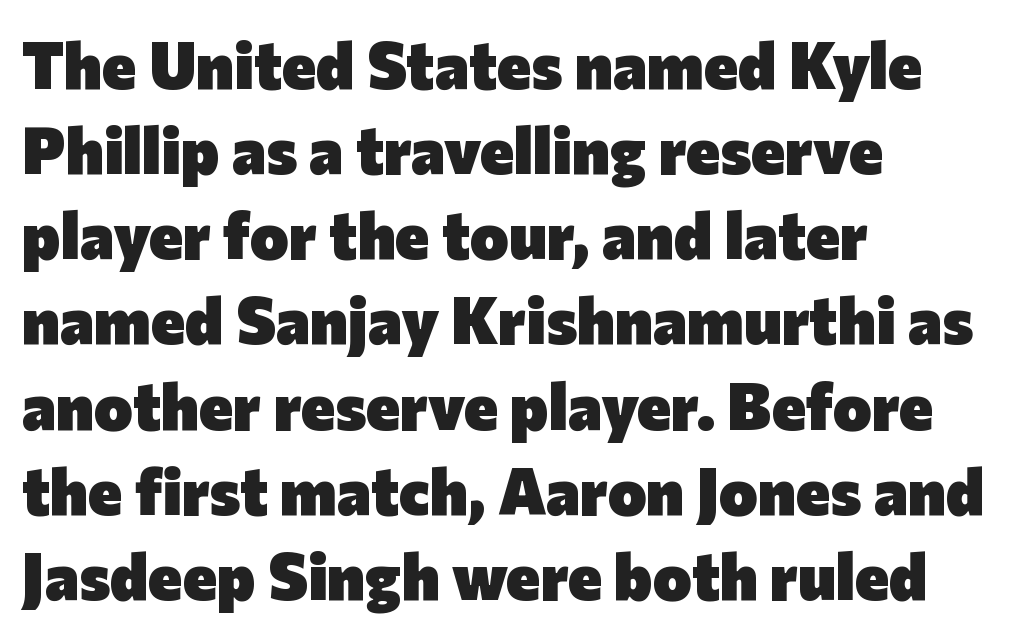
The image shows 65 px heavy sans-serif type, upright; set left-aligned, normal line spacing (1.31x), normal letter spacing, not underlined; low stroke contrast and a medium x-height.
